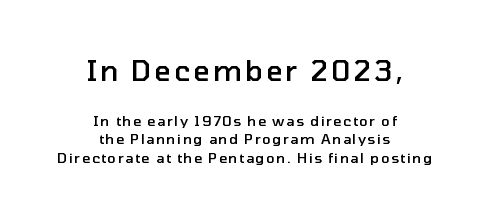
{"serif": "no", "italic": "no", "bold": "semi", "weight": "semibold", "width": "normal", "stroke_contrast": "low", "x_height": "medium", "monospaced": "no", "underline": "no", "align": "center", "line_spacing": "normal", "line_spacing_ratio": 1.31, "larger_block": "first", "size_ratio": 2.0, "glyph_px": 28}
